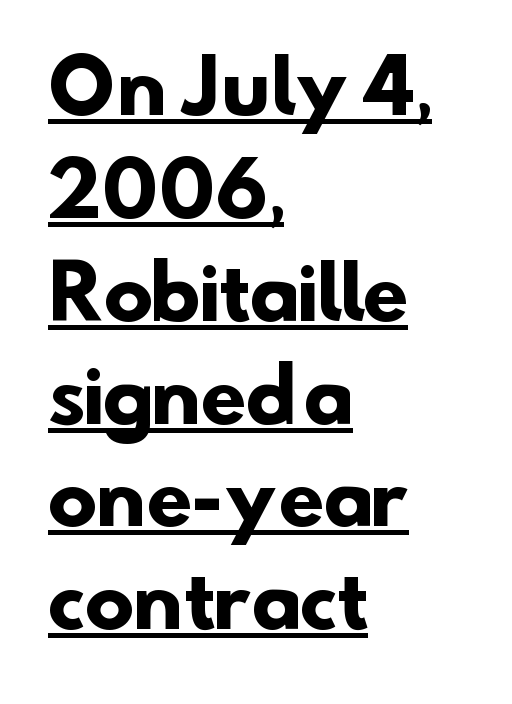
The image shows 74 px heavy sans-serif type; set left-aligned, normal line spacing (1.39x), normal letter spacing, underlined; low stroke contrast and a small x-height.
